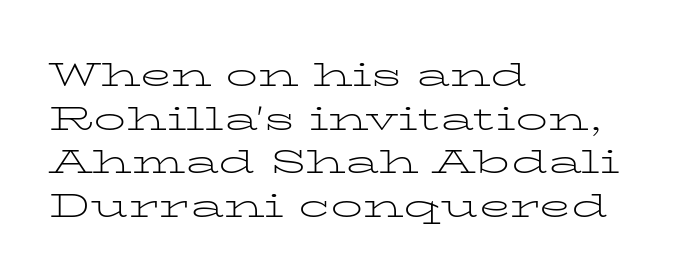
Q: Is the text bold? A: No.
Q: Is the text italic (slanted)? A: No, it is upright.
Q: Is the typeface a serif or a sans-serif typeface? A: Serif.
Q: Is the text underlined? A: No.
Q: How is the paragraph aligned? A: Left-aligned.
Q: Is the spacing between letters normal or unusually wide? A: Normal.
Q: Is the spacing between lines tight, normal or loose? A: Normal.
Q: Width (condensed, normal, or wide)? A: Wide.
Q: Stroke contrast? A: Low.
Q: x-height? A: Medium.
Q: Monospaced? A: No.
